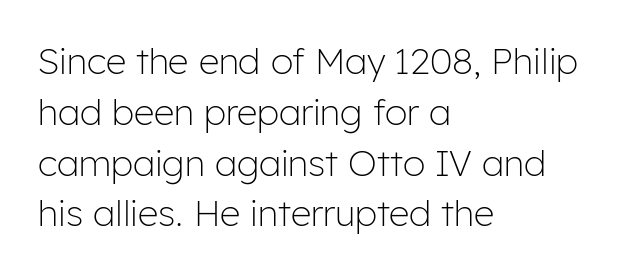
{"serif": "no", "italic": "no", "bold": "no", "weight": "light", "width": "normal", "stroke_contrast": "low", "x_height": "medium", "monospaced": "no", "underline": "no", "align": "left", "line_spacing": "normal", "line_spacing_ratio": 1.41, "letter_spacing": "normal", "letter_spacing_em": 0.0, "glyph_px": 36}
